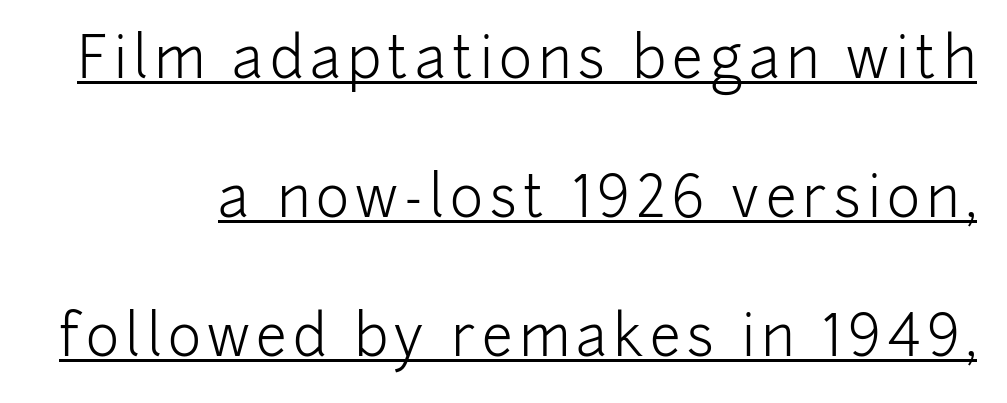
{"serif": "no", "italic": "no", "bold": "no", "weight": "light", "width": "normal", "stroke_contrast": "low", "x_height": "medium", "monospaced": "no", "underline": "yes", "line_spacing": "loose", "line_spacing_ratio": 2.48, "glyph_px": 56}
